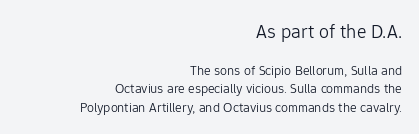
Q: Is the text bold? A: No.
Q: Is the text italic (slanted)? A: No, it is upright.
Q: Is the text underlined? A: No.
Q: How is the paragraph aligned? A: Right-aligned.
Q: Is the spacing between letters normal or unusually wide? A: Normal.
Q: Is the spacing between lines tight, normal or loose? A: Normal.
Q: Which block of text is set in a larger size, the first (top) or the second (bottom)? A: The first (top) one.
